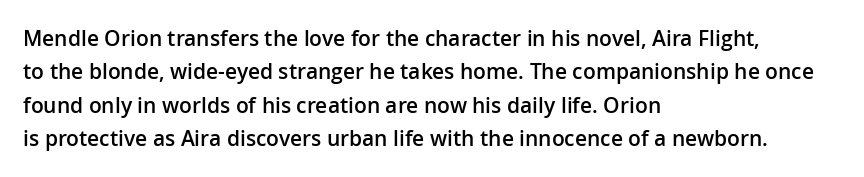
Q: Is the text bold? A: Semi-bold.
Q: Is the text italic (slanted)? A: No, it is upright.
Q: Is the text underlined? A: No.
Q: How is the paragraph aligned? A: Left-aligned.
Q: Is the spacing between letters normal or unusually wide? A: Normal.
Q: Is the spacing between lines tight, normal or loose? A: Normal.
